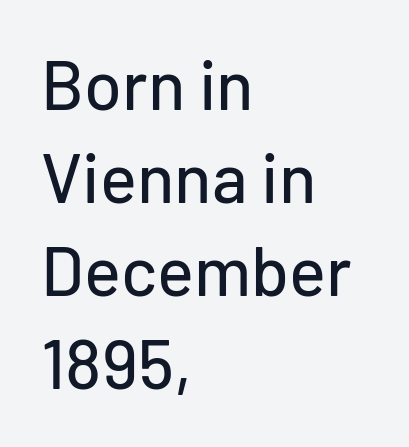
Q: Is the text italic (slanted)? A: No, it is upright.
Q: Is the typeface a serif or a sans-serif typeface? A: Sans-serif.
Q: Is the text underlined? A: No.
Q: How is the paragraph aligned? A: Left-aligned.
Q: Is the spacing between letters normal or unusually wide? A: Normal.
Q: Is the spacing between lines tight, normal or loose? A: Normal.
Q: Width (condensed, normal, or wide)? A: Normal.
Q: Stroke contrast? A: Low.
Q: x-height? A: Medium.
Q: Monospaced? A: No.
